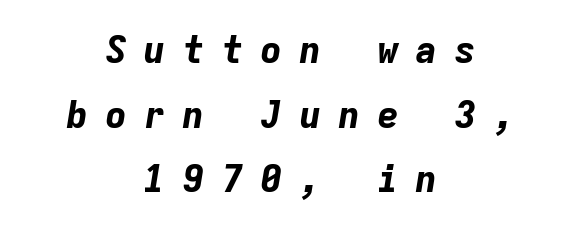
Q: Is the text bold? A: Yes.
Q: Is the text italic (slanted)? A: Yes, it leans right by about 9 degrees.
Q: Is the text underlined? A: No.
Q: How is the paragraph aligned? A: Centered.
Q: Is the spacing between letters normal or unusually wide? A: Unusually wide.
Q: Width (condensed, normal, or wide)? A: Normal.
Q: Stroke contrast? A: Low.
Q: x-height? A: Medium.
Q: Monospaced? A: Yes.
